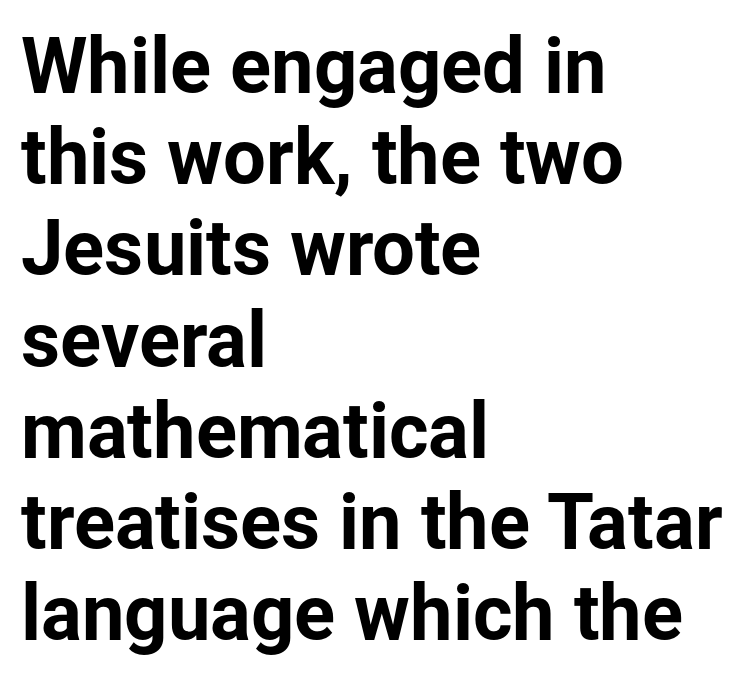
Every character sits straight up, as roman type does. The lines in this sample share a left origin and differ only in where they stop. The text was rendered using a sans face with plain stroke endings. Looks like regular typesetting: each glyph gets only the width it needs. This sample uses plain, unmodified letter spacing.
